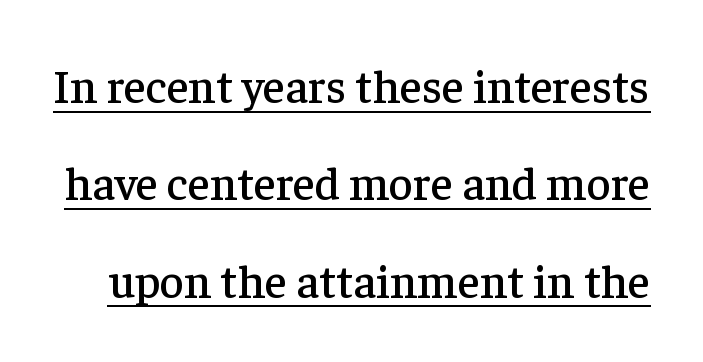
Think of a printed novel: that variable character pitch is what you see here. The lettering is marked with a stroke running underneath it. Tracking here is standard; glyphs follow each other at the usual distance. Compared with typical paragraphs, the rows here are farther apart. You can tell it's not italic because the verticals are truly vertical. Note: serifs present on the glyphs.
